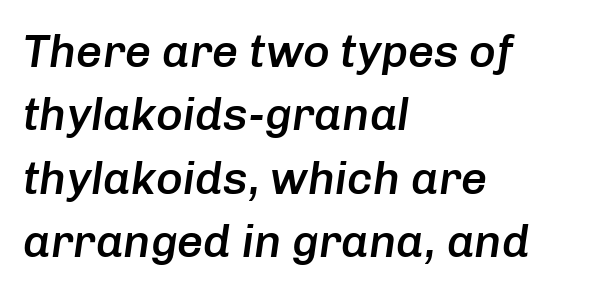
The passage shown is not underscored anywhere. These lines are set flush left with a ragged right edge. Inter-character spacing is left at the font's built-in metrics. The letters advance in unequal steps, a hallmark of proportional type. Its strokes are somewhat broadened, the hallmark of semibold type. Compared with ordinary roman type, these characters are visibly tilted.
